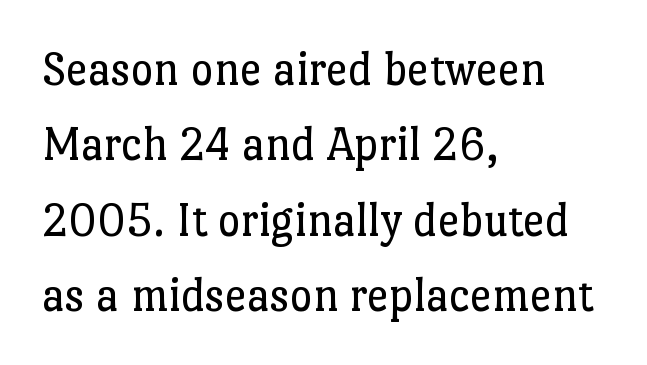
The image shows 49 px regular-weight serif type, upright; set left-aligned, normal line spacing (1.54x), normal letter spacing, not underlined; low stroke contrast and a medium x-height.
